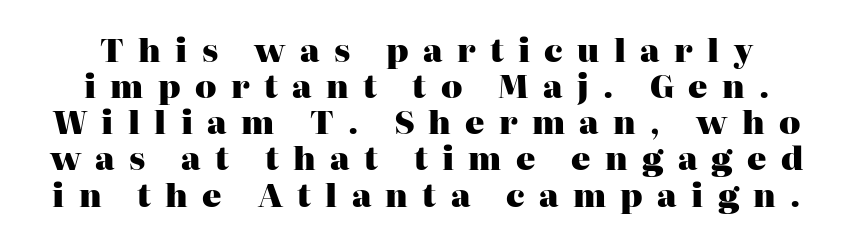
Vertical strokes here are truly vertical. Looks like regular typesetting: each glyph gets only the width it needs. Decoration check: the copy has no underline. You could only call the tracking loose — the letters float apart. You could barely slide anything between these rows. I'd call this a serif setting — the letters wear small feet.
